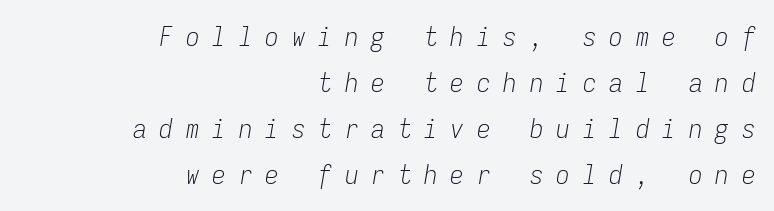
Q: Is the text bold? A: No.
Q: Is the text italic (slanted)? A: Yes, it leans right by about 9 degrees.
Q: Is the text underlined? A: No.
Q: How is the paragraph aligned? A: Right-aligned.
Q: Is the spacing between letters normal or unusually wide? A: Unusually wide.
Q: Is the spacing between lines tight, normal or loose? A: Normal.
